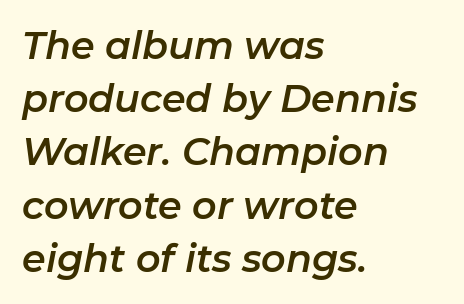
Unmarked baselines from the first word to the last. The rendering uses natural spacing where letterforms have individual widths. Casual observation: everything's shoved over to the left. If you measured baseline to baseline, you'd find a middling distance. The rendering keeps characters at their native spacing.
